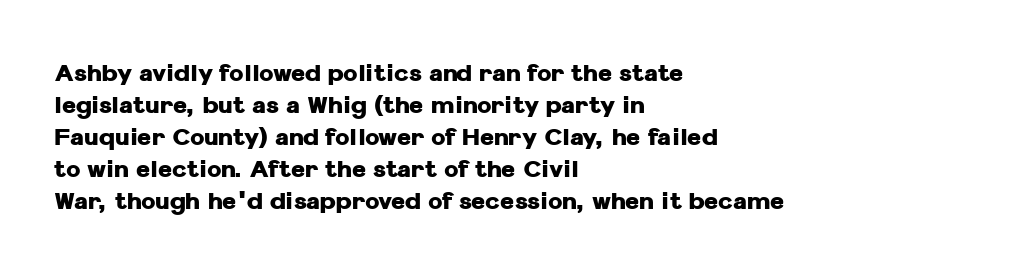
Q: Is the text bold? A: Yes.
Q: Is the text italic (slanted)? A: No, it is upright.
Q: Is the text underlined? A: No.
Q: How is the paragraph aligned? A: Left-aligned.
Q: Is the spacing between letters normal or unusually wide? A: Normal.
Q: Is the spacing between lines tight, normal or loose? A: Normal.
